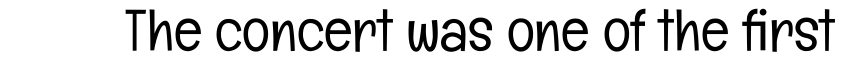
{"serif": "no", "italic": "no", "bold": "no", "weight": "light", "width": "condensed", "stroke_contrast": "low", "x_height": "medium", "monospaced": "no", "underline": "no", "letter_spacing": "normal", "letter_spacing_em": 0.0, "glyph_px": 59}
